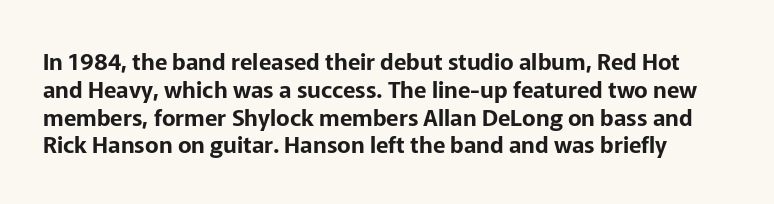
Q: Is the text italic (slanted)? A: No, it is upright.
Q: Is the text underlined? A: No.
Q: Is the spacing between letters normal or unusually wide? A: Normal.
